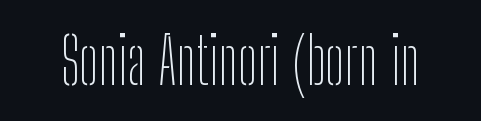
The image shows 64 px thin, condensed sans-serif type, upright; set normal letter spacing, not underlined; low stroke contrast and a medium x-height.
